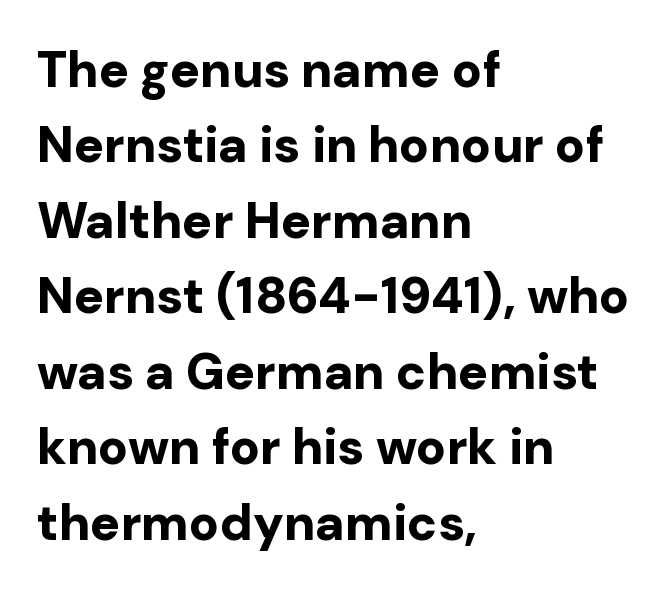
{"serif": "no", "italic": "no", "bold": "yes", "weight": "bold", "width": "normal", "stroke_contrast": "low", "x_height": "medium", "monospaced": "no", "underline": "no", "align": "left", "line_spacing": "normal", "line_spacing_ratio": 1.51, "letter_spacing": "normal", "letter_spacing_em": 0.0, "glyph_px": 50}
